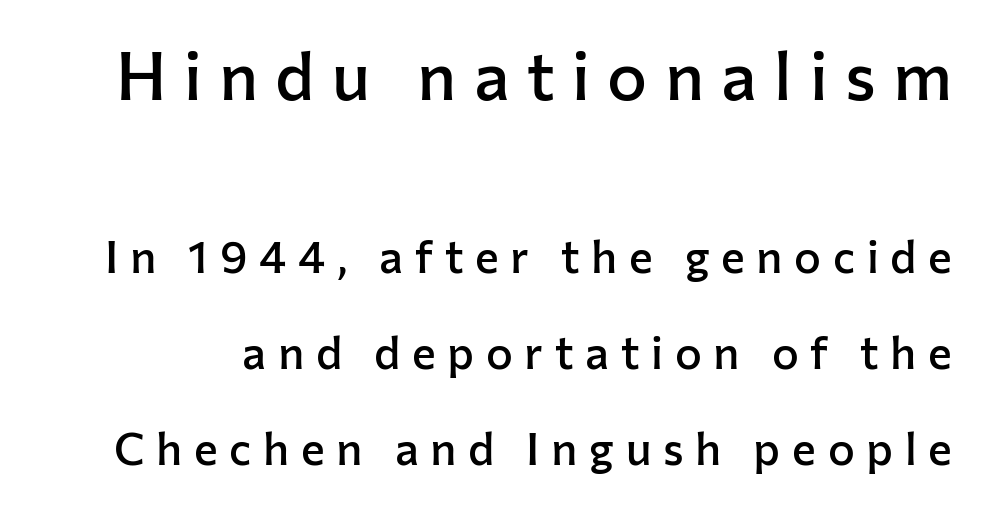
The image shows 67 px semibold sans-serif type, upright; set loose line spacing (2.13x), unusually wide letter spacing (+0.26 em), not underlined; the first (top) block is 1.49x larger; low stroke contrast and a medium x-height.
